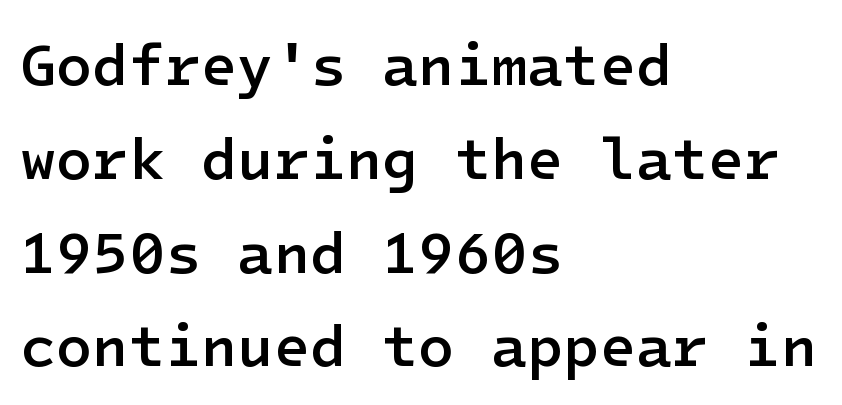
The font is running at a semibold setting, under full bold. Stroke terminals: plain, sans-serif. Bare-footed words on every line. Designer's note — italics off, roman on. Each word holds together tightly as a unit, with standard inter-letter gaps.
